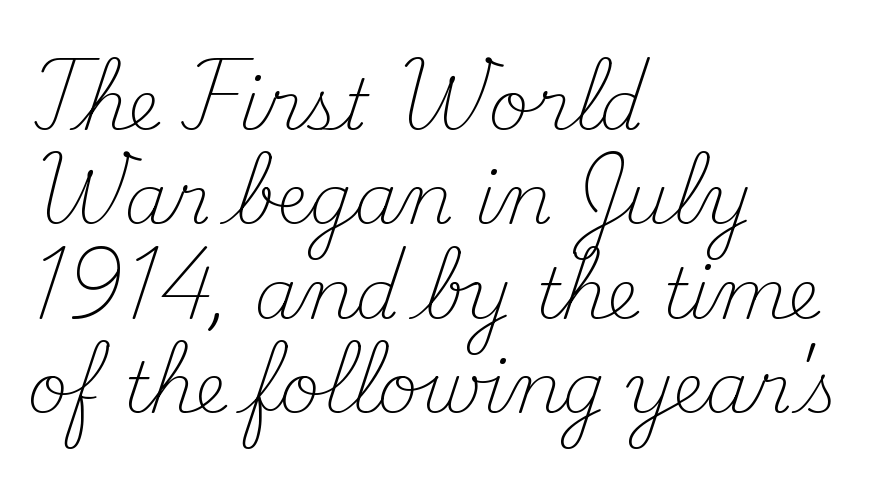
The image shows 70 px light serif type; set left-aligned, normal line spacing (1.35x), normal letter spacing, not underlined; medium stroke contrast and a small x-height.
